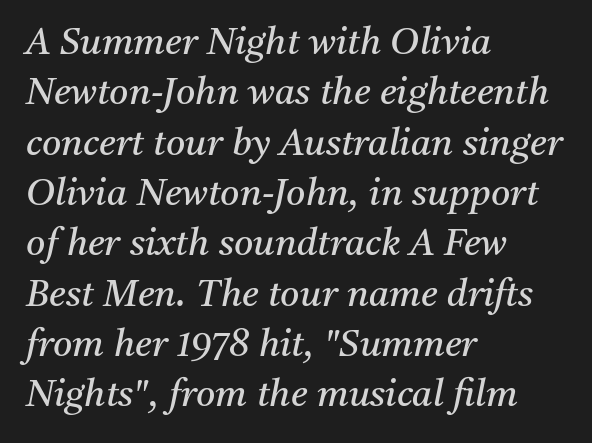
The image shows 37 px regular-weight serif type, italic (leaning right); set left-aligned, normal line spacing (1.36x), normal letter spacing, not underlined; medium stroke contrast and a medium x-height.
